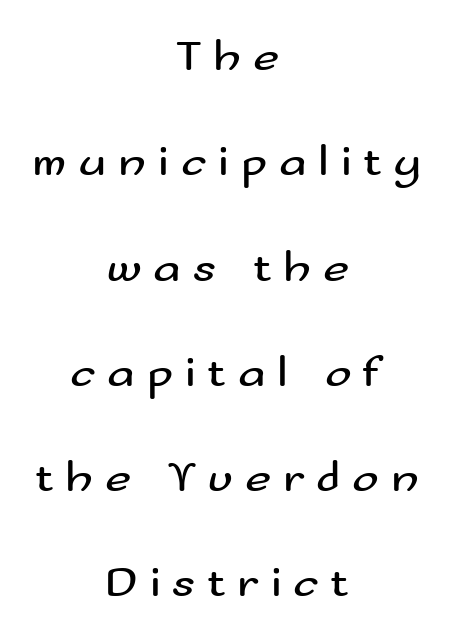
A typesetter would call this heavily tracked-out type. Each letter keeps its own natural width here, so spacing adapts to shape. The font family rendered here belongs to the sans-serif group. The weight tops out at a normal text grade. This sample is center-justified, so both line endings float freely.
